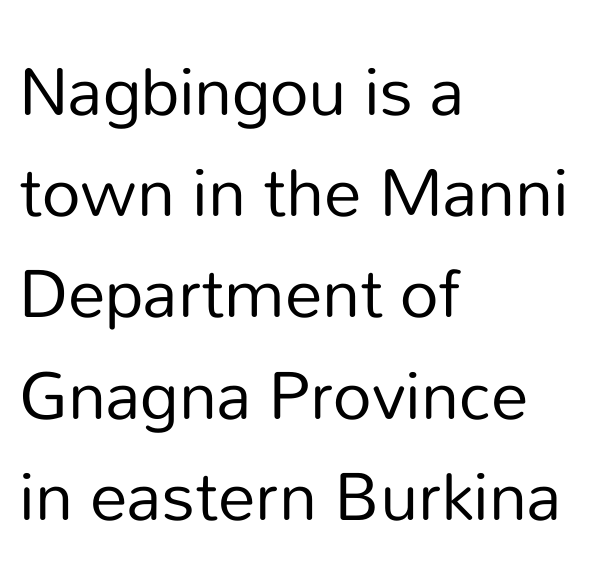
{"serif": "no", "italic": "no", "bold": "no", "weight": "regular", "width": "normal", "stroke_contrast": "low", "x_height": "medium", "monospaced": "no", "underline": "no", "align": "left", "line_spacing": "normal", "line_spacing_ratio": 1.35, "letter_spacing": "normal", "letter_spacing_em": 0.0, "glyph_px": 75}
